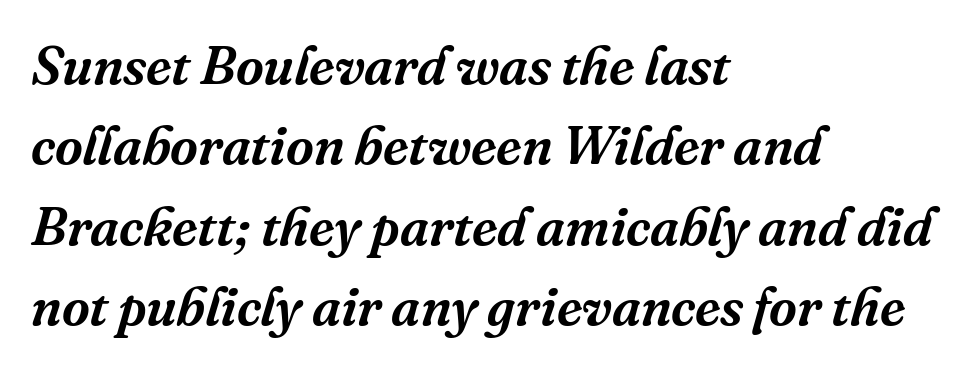
Q: Is the text italic (slanted)? A: Yes, it leans right by about 16 degrees.
Q: Is the typeface a serif or a sans-serif typeface? A: Serif.
Q: Is the text underlined? A: No.
Q: How is the paragraph aligned? A: Left-aligned.
Q: Is the spacing between letters normal or unusually wide? A: Normal.
Q: Is the spacing between lines tight, normal or loose? A: Normal.
Q: Width (condensed, normal, or wide)? A: Normal.
Q: Stroke contrast? A: Medium.
Q: x-height? A: Medium.
Q: Monospaced? A: No.
